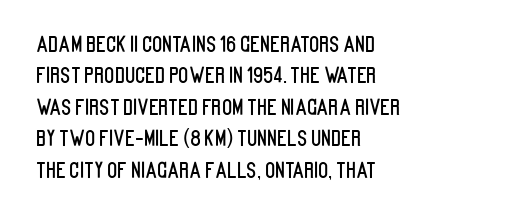
Q: Is the text italic (slanted)? A: No, it is upright.
Q: Is the text underlined? A: No.
Q: How is the paragraph aligned? A: Left-aligned.
Q: Is the spacing between letters normal or unusually wide? A: Normal.
Q: Is the spacing between lines tight, normal or loose? A: Normal.
